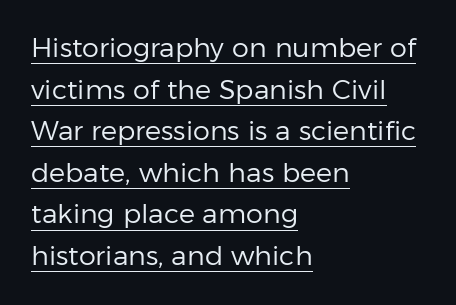
Notice how the stems are strictly vertical — no italics here. Normally led — the rows are evenly, conventionally spaced. The typesetting does not lean heavy: it is not bold. These lines keep a tight, regular rhythm from letter to letter. These characters rest on top of a visible drawn line. The text block is weighted toward the left margin, trailing off unevenly rightward.
